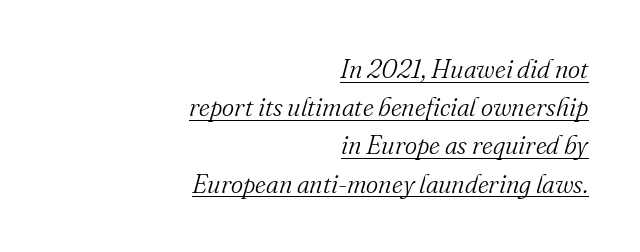
A normal amount of white space separates one row of letters from the next. The paragraph has a hard right edge and a soft left edge. The characters are drawn with everyday or finer stroke widths. The typography opts for an oblique posture over an upright one. Compared with undecorated copy, this sample adds a rule below the words. Default kerning and tracking; the words read as compact shapes.
